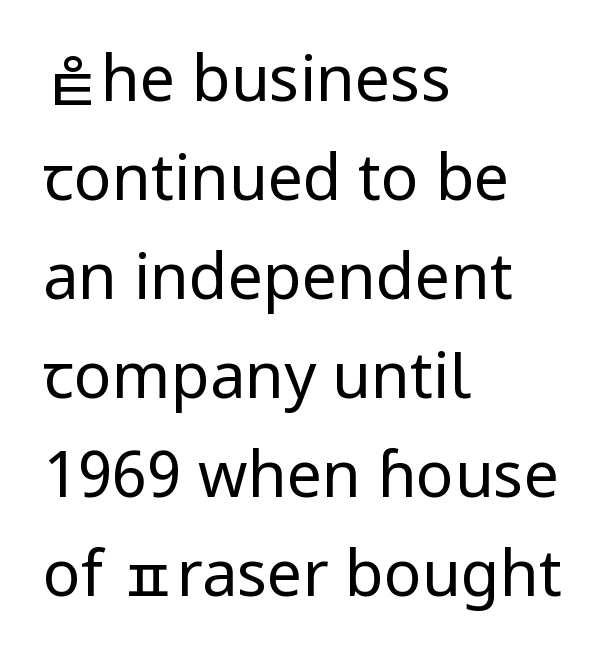
{"serif": "no", "italic": "no", "bold": "no", "weight": "regular", "width": "normal", "stroke_contrast": "low", "x_height": "medium", "monospaced": "no", "underline": "no", "align": "left", "line_spacing": "normal", "line_spacing_ratio": 1.57, "letter_spacing": "normal", "letter_spacing_em": 0.0, "glyph_px": 63}
